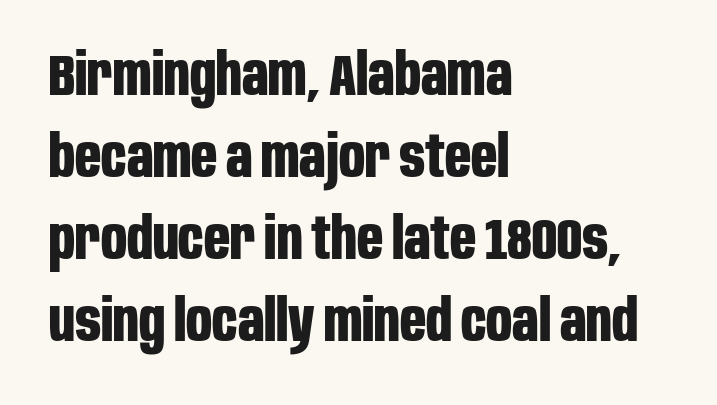
The axis of the letterforms is exactly vertical. Short and long lines alike share a common starting point at left. The glyphs in this specimen are sans serif. The baseline area is clear.
